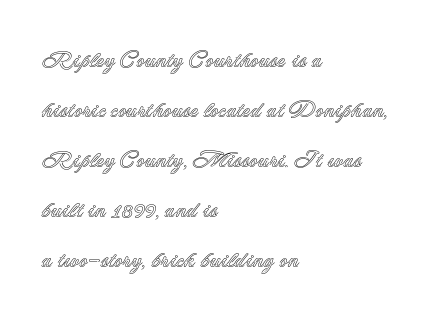
The image shows 23 px text type; set left-aligned, loose line spacing (2.17x), normal letter spacing, not underlined.
